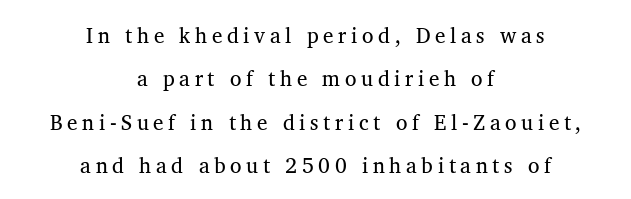
{"italic": "no", "bold": "no", "underline": "no", "align": "center", "line_spacing": "loose", "line_spacing_ratio": 2.06, "letter_spacing": "wide", "letter_spacing_em": 0.22, "glyph_px": 21}
